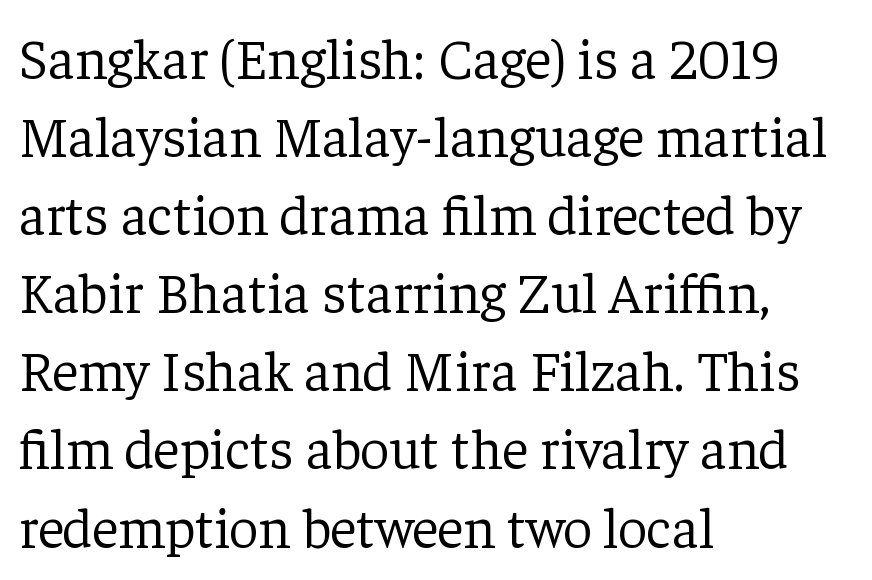
Q: Is the text bold? A: No.
Q: Is the text italic (slanted)? A: No, it is upright.
Q: Is the typeface a serif or a sans-serif typeface? A: Serif.
Q: Is the text underlined? A: No.
Q: How is the paragraph aligned? A: Left-aligned.
Q: Is the spacing between letters normal or unusually wide? A: Normal.
Q: Is the spacing between lines tight, normal or loose? A: Normal.
Q: Width (condensed, normal, or wide)? A: Normal.
Q: Stroke contrast? A: Low.
Q: x-height? A: Medium.
Q: Monospaced? A: No.
